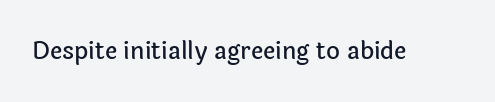
{"italic": "no", "underline": "no", "letter_spacing": "normal", "letter_spacing_em": 0.0, "glyph_px": 24}
